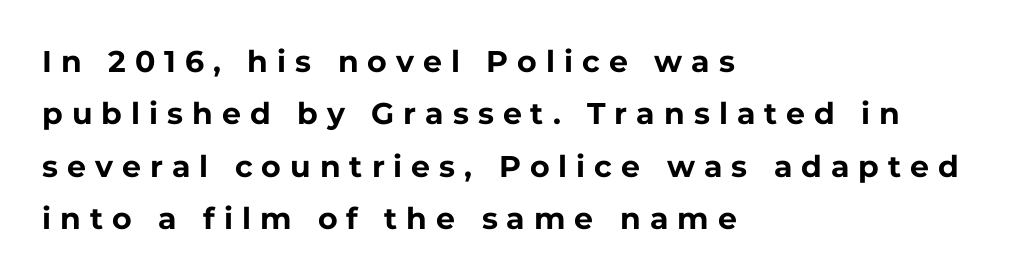
Is the block centered? No — it sits flush against the left margin. Observe the wide spacing: letters keep a clear distance from each other. The strip under each line holds only bare page. Nothing sits at the stroke ends, so this counts as sans-serif. Every character sits straight up, as roman type does. Looks like regular typesetting: each glyph gets only the width it needs.
